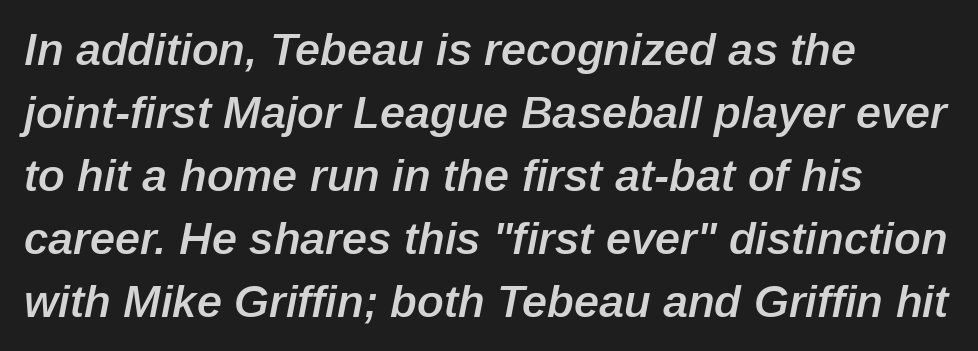
{"italic": "yes", "lean": "right", "slant_degrees": 12, "bold": "semi", "weight": "semibold", "width": "normal", "stroke_contrast": "low", "x_height": "medium", "monospaced": "no", "underline": "no", "align": "left", "line_spacing": "normal", "line_spacing_ratio": 1.4, "letter_spacing": "normal", "letter_spacing_em": 0.0, "glyph_px": 45}
